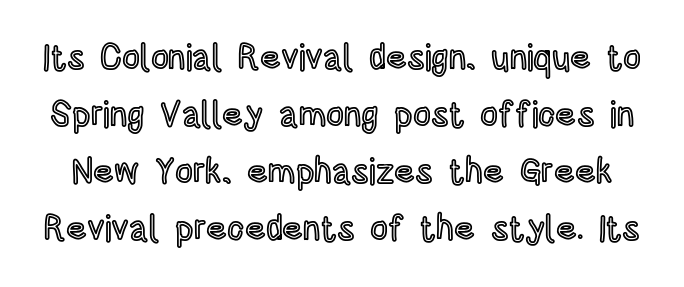
The image shows 35 px condensed type, upright; set normal line spacing (1.63x), normal letter spacing, not underlined; a large x-height.
